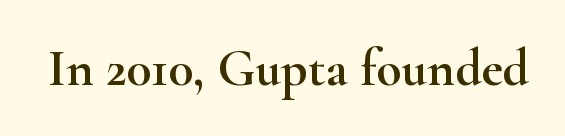
Q: Is the text italic (slanted)? A: No, it is upright.
Q: Is the typeface a serif or a sans-serif typeface? A: Serif.
Q: Is the text underlined? A: No.
Q: Is the spacing between letters normal or unusually wide? A: Normal.
Q: Width (condensed, normal, or wide)? A: Wide.
Q: Stroke contrast? A: High.
Q: x-height? A: Small.
Q: Monospaced? A: No.
